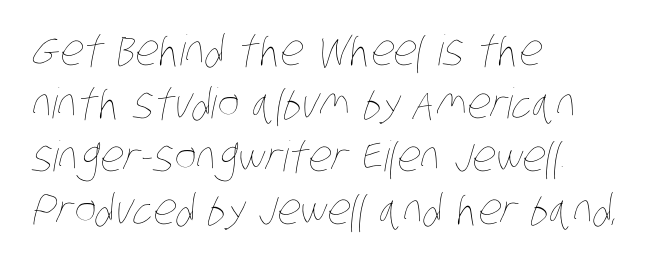
Each row of text sits above clean, open space. The ragged edge is on the right, which tells us the setting is flush left. Caption: standard tracking, unaltered. Is this a fixed-width face? No — the glyphs have proportional, varying widths. The font is comparable to plain body text, perhaps lighter. A normal amount of white space separates one row of letters from the next.
